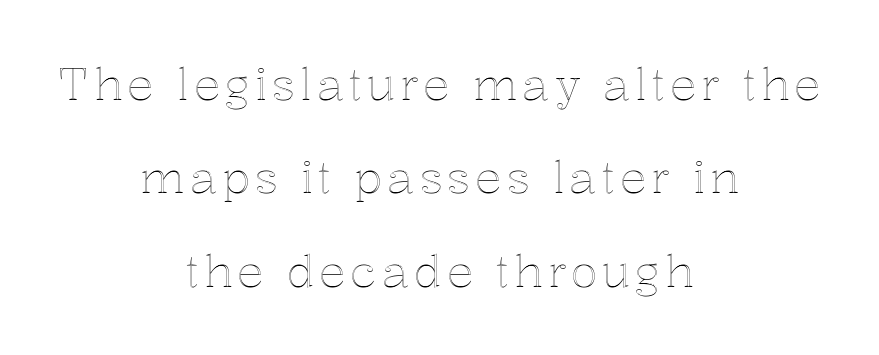
{"italic": "no", "width": "normal", "x_height": "medium", "monospaced": "no", "underline": "no", "align": "center", "line_spacing": "loose", "line_spacing_ratio": 2.12, "glyph_px": 44}
